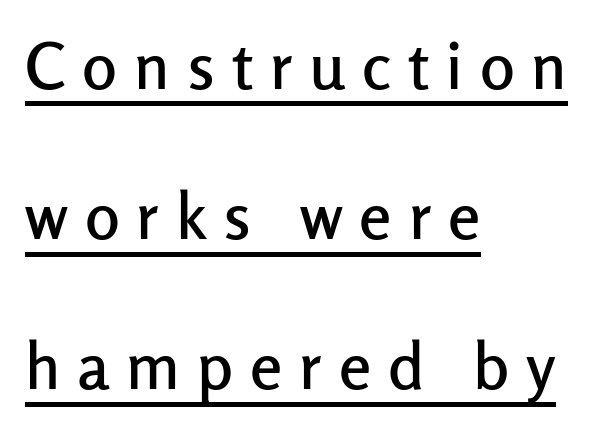
Q: Is the text italic (slanted)? A: No, it is upright.
Q: Is the typeface a serif or a sans-serif typeface? A: Sans-serif.
Q: Is the text underlined? A: Yes.
Q: How is the paragraph aligned? A: Left-aligned.
Q: Is the spacing between letters normal or unusually wide? A: Unusually wide.
Q: Is the spacing between lines tight, normal or loose? A: Loose.
Q: Width (condensed, normal, or wide)? A: Normal.
Q: Stroke contrast? A: Low.
Q: x-height? A: Medium.
Q: Monospaced? A: No.
